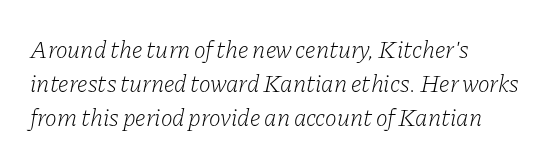
{"italic": "yes", "lean": "right", "slant_degrees": 11, "bold": "no", "underline": "no", "align": "left", "line_spacing": "normal", "line_spacing_ratio": 1.36, "letter_spacing": "normal", "letter_spacing_em": 0.0, "glyph_px": 25}
